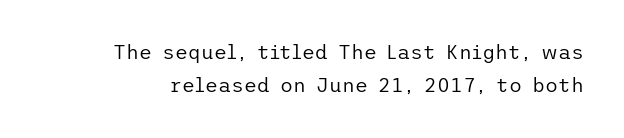
{"italic": "no", "bold": "no", "underline": "no", "line_spacing": "normal", "line_spacing_ratio": 1.67, "letter_spacing": "normal", "letter_spacing_em": 0.0, "glyph_px": 20}
